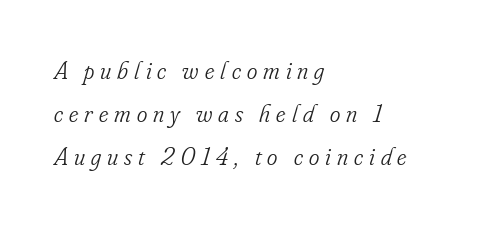
Compared with a typical body face, this is equally light or lighter still. The lettering tilts uniformly, giving the passage an italic look. Spacing between characters has been opened up far beyond the box default. Where is the straight margin? On the left.
